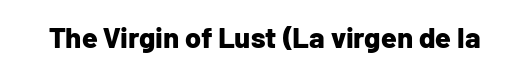
{"serif": "no", "italic": "no", "bold": "yes", "weight": "bold", "width": "normal", "stroke_contrast": "low", "x_height": "medium", "monospaced": "no", "underline": "no", "letter_spacing": "normal", "letter_spacing_em": 0.0, "glyph_px": 29}
